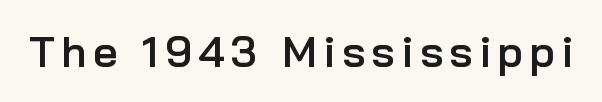
Q: Is the text bold? A: Semi-bold.
Q: Is the text italic (slanted)? A: No, it is upright.
Q: Is the typeface a serif or a sans-serif typeface? A: Sans-serif.
Q: Is the text underlined? A: No.
Q: Width (condensed, normal, or wide)? A: Normal.
Q: Stroke contrast? A: Low.
Q: x-height? A: Medium.
Q: Monospaced? A: No.
